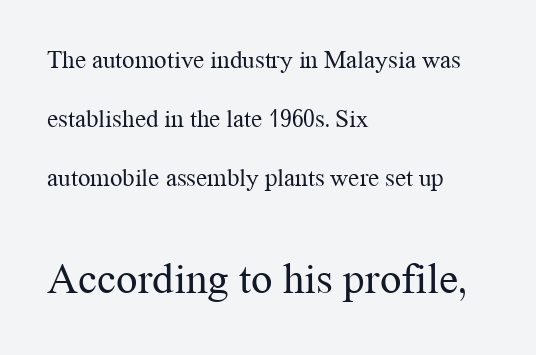
Type style note: has serifs. The gaps between neighbouring characters are ordinary and unremarkable. The rendering uses natural spacing where letterforms have individual widths. This layout puts the modest block above and the oversized block below.
